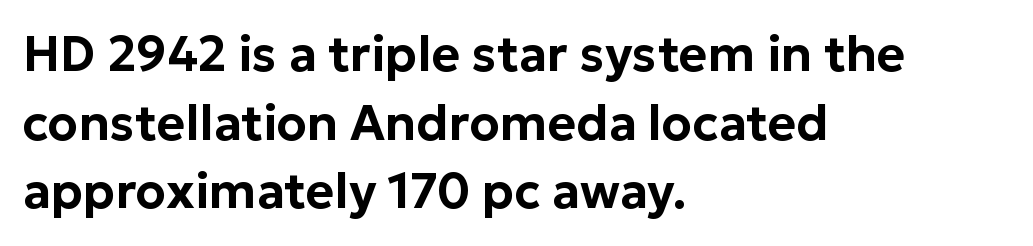
The type family on display is of the sans-serif kind. This sample has the flowing, uneven cadence of proportional lettering. The passage shown stacks its lines at a standard gap. Does the lettering tilt? It doesn't — this is upright. There is no visible air inserted between adjacent glyphs. Letters rest on an invisible, unmarked baseline.
